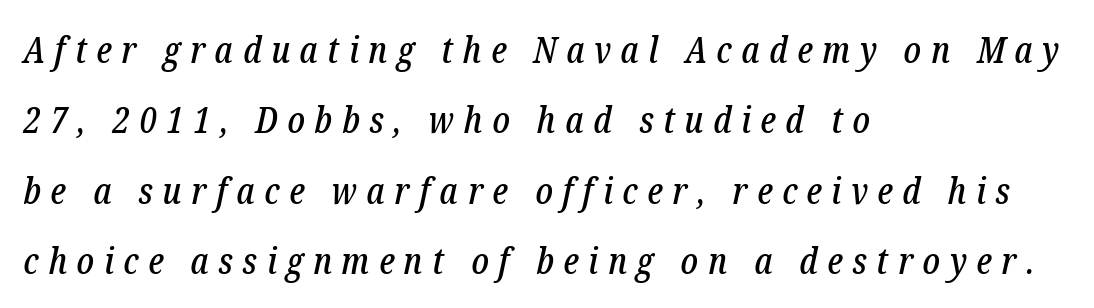
The image shows 37 px condensed serif type, italic (leaning right); set left-aligned, loose line spacing (1.9x), unusually wide letter spacing (+0.26 em), not underlined; low stroke contrast and a medium x-height.
